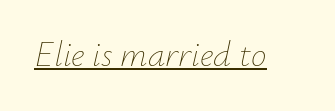
Q: Is the text bold? A: No.
Q: Is the text italic (slanted)? A: Yes, it leans right by about 12 degrees.
Q: Is the text underlined? A: Yes.
Q: Is the spacing between letters normal or unusually wide? A: Normal.
Q: Width (condensed, normal, or wide)? A: Normal.
Q: Stroke contrast? A: Low.
Q: x-height? A: Small.
Q: Monospaced? A: No.
